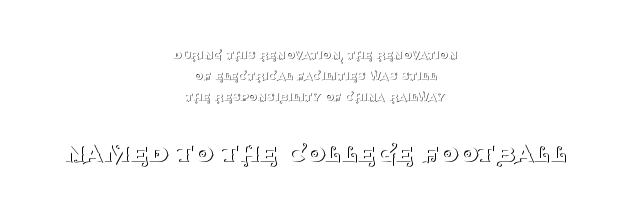
Every character sits straight up, as roman type does. Compared with a typical body face, this is equally light or lighter still. What's the leading like? Ordinary, nothing unusual. Compared with typical body copy, the letter spacing here is the same.
